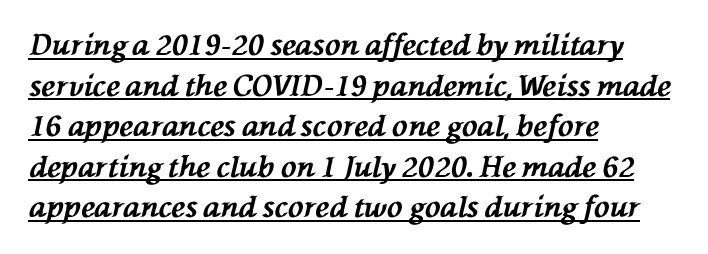
{"italic": "yes", "lean": "left", "slant_degrees": 76, "bold": "yes", "weight": "bold", "width": "normal", "stroke_contrast": "medium", "x_height": "medium", "monospaced": "no", "underline": "yes", "align": "left", "line_spacing": "normal", "line_spacing_ratio": 1.4, "letter_spacing": "normal", "letter_spacing_em": 0.0, "glyph_px": 29}
